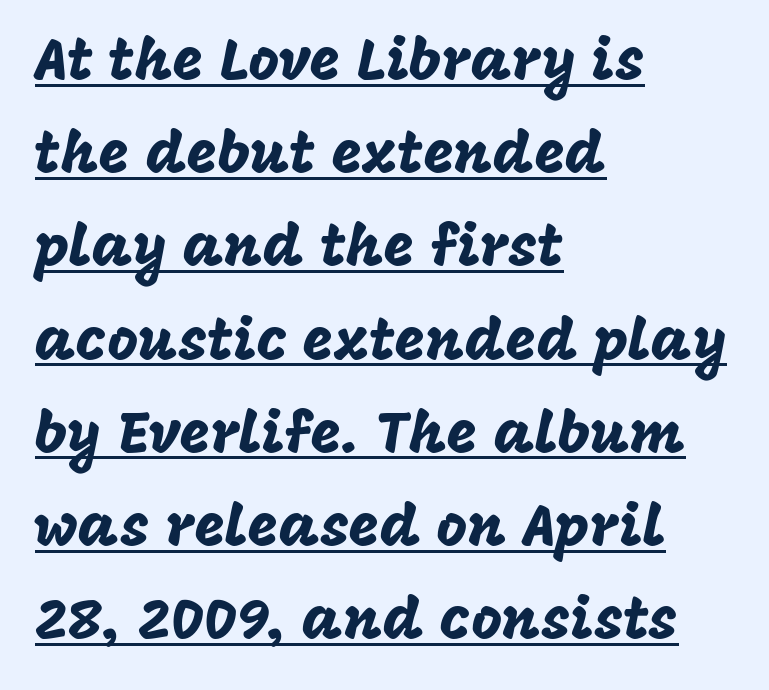
The image shows 59 px sans-serif type; set left-aligned, normal line spacing (1.58x), normal letter spacing, underlined; low stroke contrast and a large x-height.
